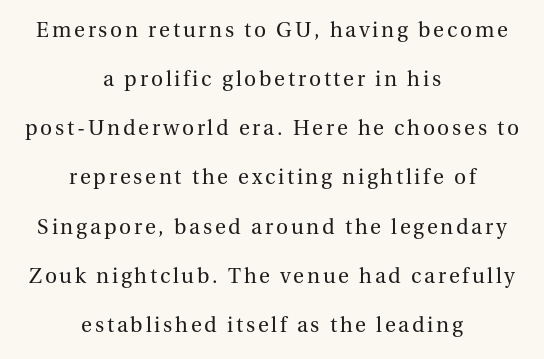
Q: Is the text bold? A: No.
Q: Is the text italic (slanted)? A: No, it is upright.
Q: Is the text underlined? A: No.
Q: How is the paragraph aligned? A: Centered.
Q: Is the spacing between lines tight, normal or loose? A: Loose.
